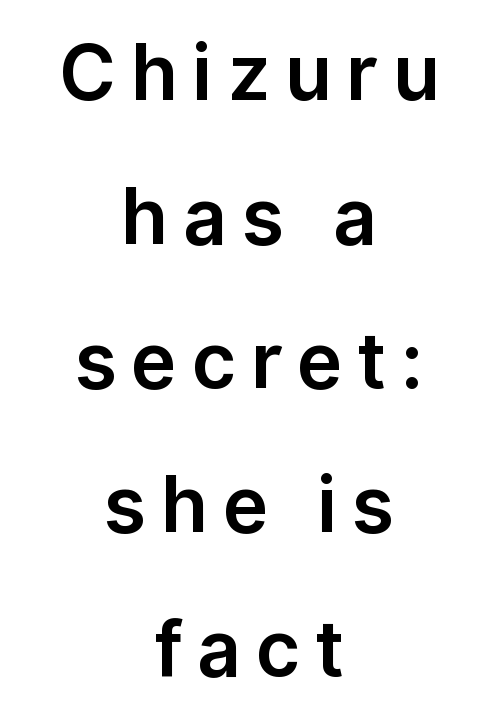
Underlining? Definitely not there. Teacher's note: observe the equal gaps on both sides — that is centered alignment. The rendering shows plain stroke endings on the letterforms — a sans-serif design. The font's upright variant was chosen for this text. Note the varied advance widths — an 'i' is clearly narrower than an 'm'.
